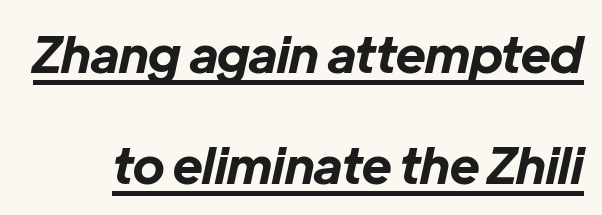
{"italic": "yes", "lean": "right", "slant_degrees": 12, "bold": "yes", "weight": "bold", "width": "normal", "stroke_contrast": "low", "x_height": "medium", "monospaced": "no", "underline": "yes", "line_spacing": "loose", "line_spacing_ratio": 2.22, "letter_spacing": "normal", "letter_spacing_em": 0.0, "glyph_px": 50}
